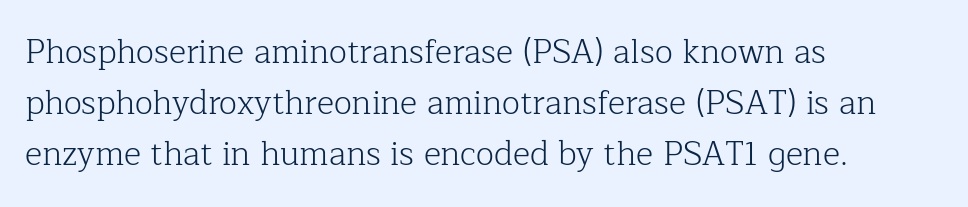
Q: Is the text bold? A: No.
Q: Is the text italic (slanted)? A: No, it is upright.
Q: Is the typeface a serif or a sans-serif typeface? A: Serif.
Q: Is the text underlined? A: No.
Q: How is the paragraph aligned? A: Left-aligned.
Q: Is the spacing between letters normal or unusually wide? A: Normal.
Q: Is the spacing between lines tight, normal or loose? A: Normal.
Q: Width (condensed, normal, or wide)? A: Normal.
Q: Stroke contrast? A: Low.
Q: x-height? A: Medium.
Q: Monospaced? A: No.
